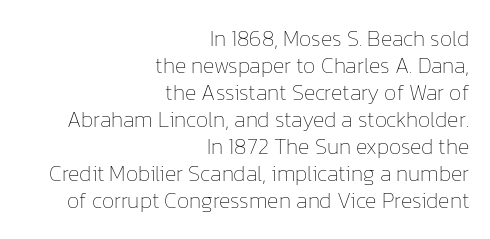
The image shows 22 px text type, upright; set right-aligned, line spacing 1.23x, normal letter spacing, not underlined.
